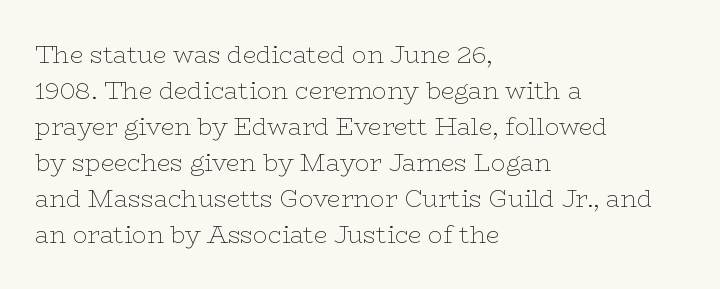
{"italic": "no", "bold": "no", "underline": "no", "align": "left", "line_spacing": "normal", "line_spacing_ratio": 1.5, "letter_spacing": "normal", "letter_spacing_em": 0.0, "glyph_px": 24}
